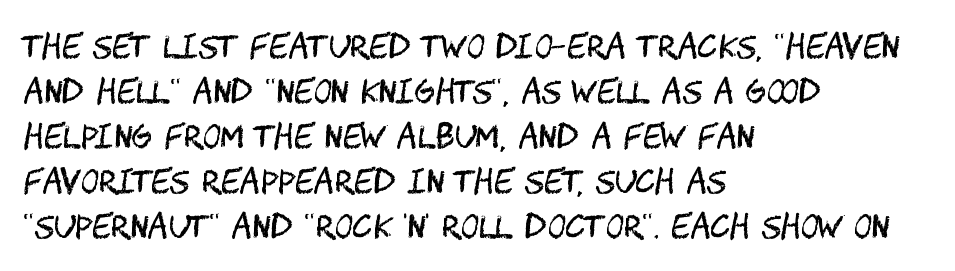
{"serif": "no", "italic": "no", "bold": "no", "weight": "regular", "width": "condensed", "stroke_contrast": "medium", "x_height": "large", "underline": "no", "align": "left", "line_spacing": "normal", "line_spacing_ratio": 1.45, "letter_spacing": "normal", "letter_spacing_em": 0.0, "glyph_px": 31}
